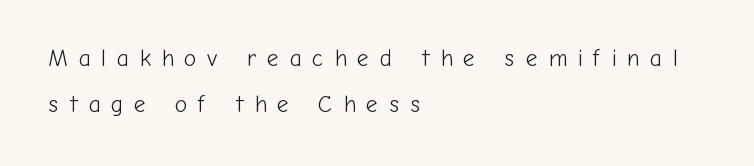
Do the letters lean? They stand straight. Someone cranked the tracking dial way up on this one. Each line starts at the same left margin while the right side varies. The face looks like a standard text weight, possibly lighter. Check under the words: just untouched page.
